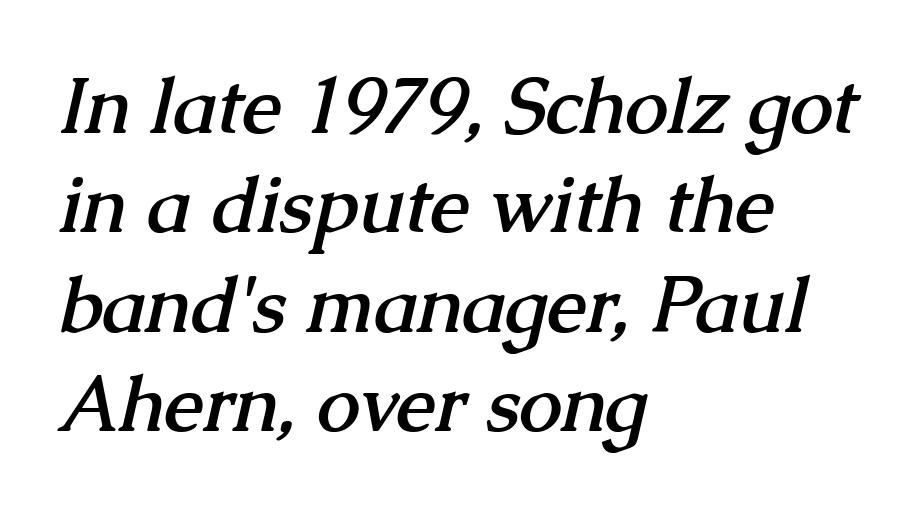
The image shows 77 px semibold serif type; set left-aligned, normal line spacing (1.29x), normal letter spacing, not underlined; medium stroke contrast and a medium x-height.
